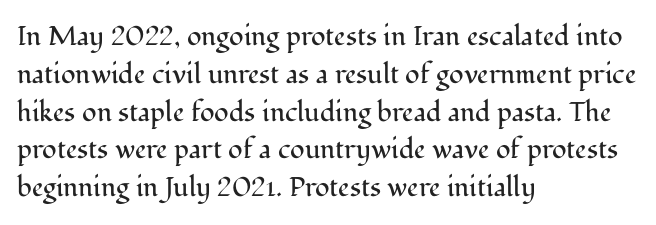
Short note: letters normally spaced. These lines are set flush left with a ragged right edge. The passage shown is not bold in any degree. Rows of type keep a routine distance in the vertical direction. This is the regular roman posture of the typeface.
